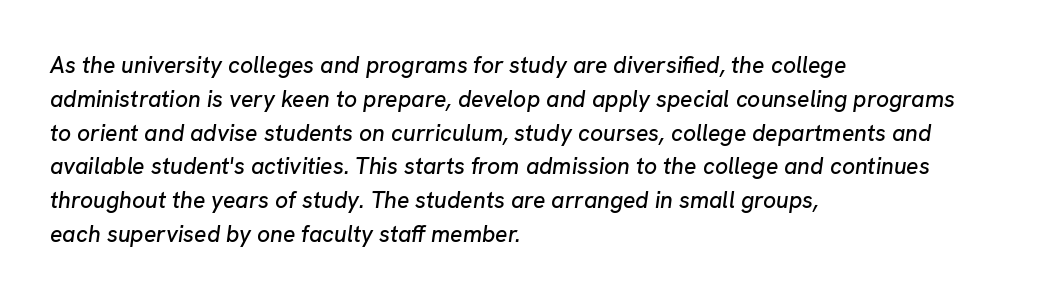
Q: Is the text italic (slanted)? A: Yes, it leans right by about 8 degrees.
Q: Is the text underlined? A: No.
Q: How is the paragraph aligned? A: Left-aligned.
Q: Is the spacing between letters normal or unusually wide? A: Normal.
Q: Is the spacing between lines tight, normal or loose? A: Normal.
